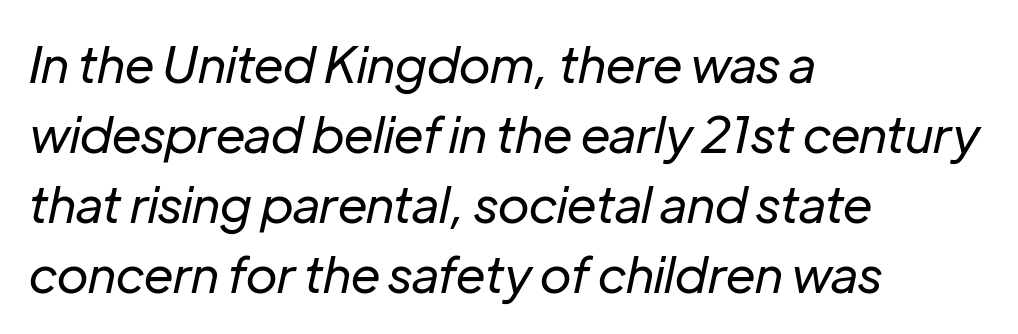
{"italic": "yes", "lean": "right", "slant_degrees": 12, "bold": "no", "weight": "regular", "width": "normal", "stroke_contrast": "low", "x_height": "medium", "monospaced": "no", "underline": "no", "align": "left", "line_spacing": "normal", "line_spacing_ratio": 1.4, "letter_spacing": "normal", "letter_spacing_em": 0.0, "glyph_px": 50}
